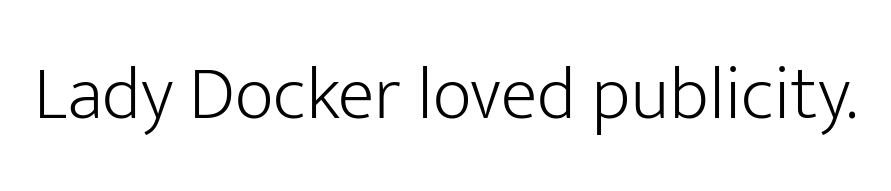
The image shows 76 px light sans-serif type, upright; set normal letter spacing, not underlined; low stroke contrast and a medium x-height.
